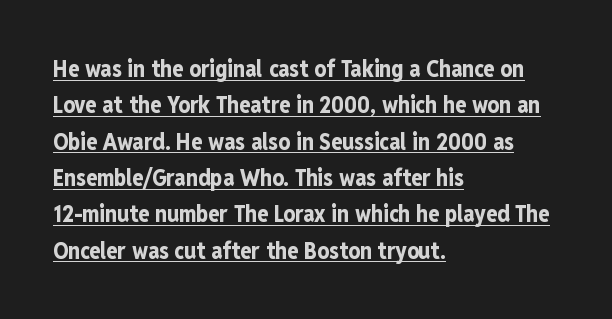
The image shows 23 px bold type, upright; set left-aligned, normal line spacing (1.58x), normal letter spacing, underlined.
